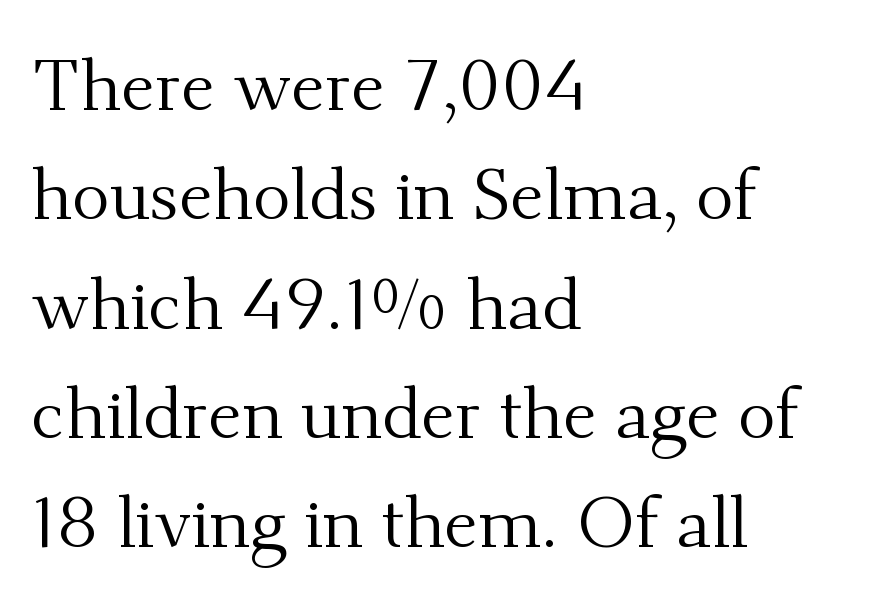
{"serif": "yes", "italic": "no", "bold": "no", "weight": "regular", "width": "normal", "stroke_contrast": "medium", "x_height": "small", "monospaced": "no", "underline": "no", "align": "left", "line_spacing": "normal", "line_spacing_ratio": 1.54, "letter_spacing": "normal", "letter_spacing_em": 0.0, "glyph_px": 71}
